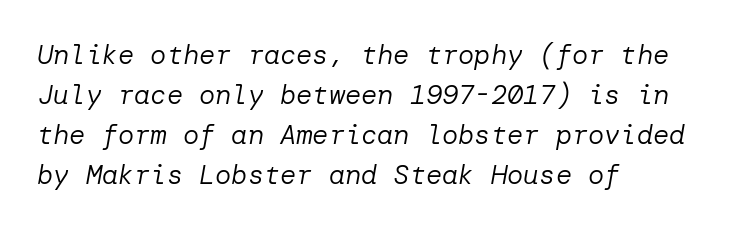
The image shows 27 px text type, italic (leaning right); set left-aligned, normal line spacing (1.48x), normal letter spacing, not underlined.
